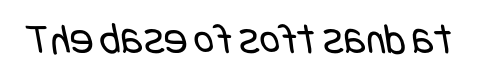
{"serif": "no", "bold": "no", "weight": "regular", "width": "condensed", "stroke_contrast": "low", "x_height": "large", "underline": "no", "letter_spacing": "normal", "letter_spacing_em": 0.0, "glyph_px": 44}
